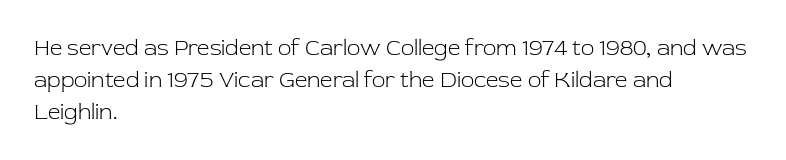
The image shows 22 px text type, upright; set left-aligned, normal line spacing (1.45x), normal letter spacing, not underlined.
